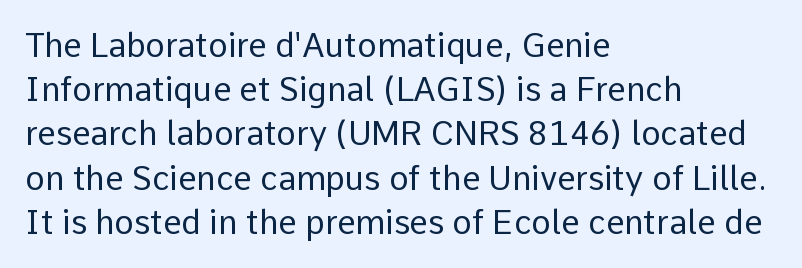
The lettering holds an erect, upright posture throughout. To sum up the face: it is a sans, with no serifs. The strokes carry an ordinary text weight at most. Clear beneath every line of the passage. Vertically, the passage feels balanced, rows spaced as you'd expect.
